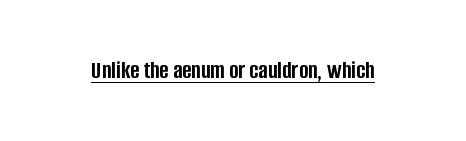
The face used here appears with an underline applied. Nope, not italic — everything's standing straight. This is heavy type, rendered in bold. Nobody touched the tracking dial on this one.
